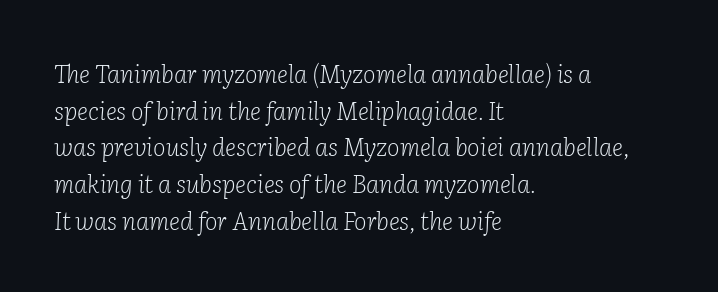
The image shows 24 px text type, italic (leaning right); set left-aligned, normal line spacing (1.53x), normal letter spacing, not underlined.
